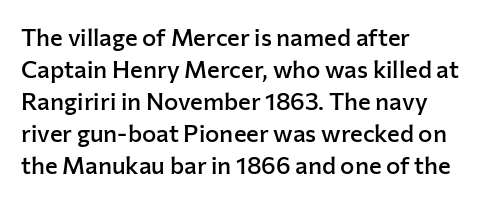
The image shows 24 px text type, upright; set left-aligned, normal line spacing (1.33x), normal letter spacing, not underlined.
